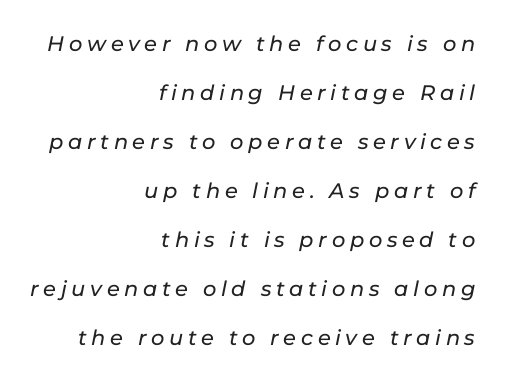
The image shows 21 px text type, italic (leaning right); set right-aligned, loose line spacing (2.33x), unusually wide letter spacing (+0.22 em), not underlined.
